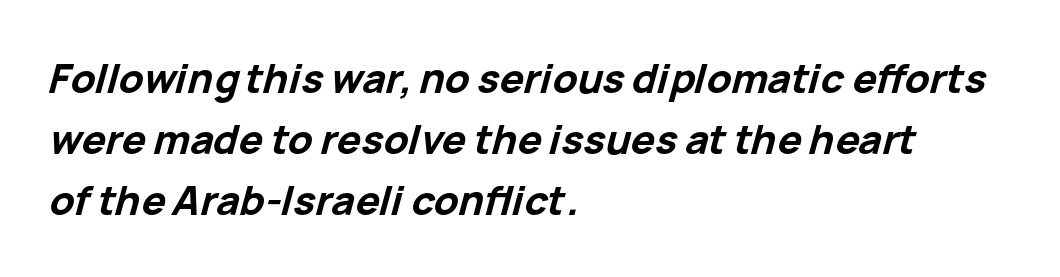
Would a proofreader flag this as italicized? Yes. Typographic density is high because the face is bold. The ragged edge is on the right, which tells us the setting is flush left. Between one letter and the next there's only the usual sliver of space.
